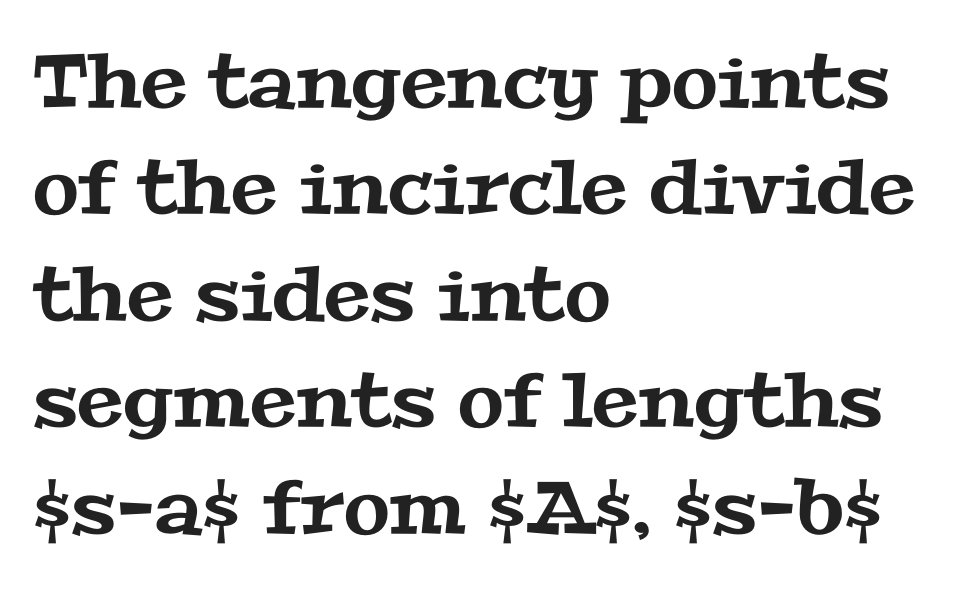
The image shows 75 px wide serif type; set left-aligned, normal line spacing (1.42x), normal letter spacing, not underlined; medium stroke contrast and a medium x-height.
